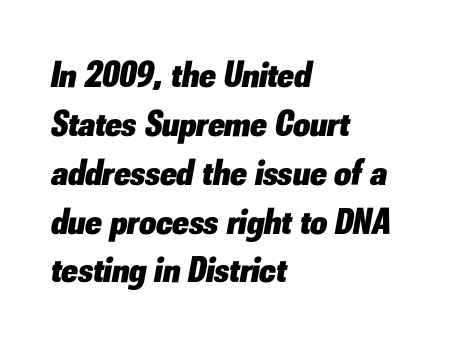
{"italic": "yes", "lean": "right", "slant_degrees": 10, "bold": "yes", "weight": "heavy", "width": "normal", "stroke_contrast": "low", "x_height": "small", "monospaced": "no", "underline": "no", "align": "left", "line_spacing": "normal", "line_spacing_ratio": 1.32, "letter_spacing": "normal", "letter_spacing_em": 0.0, "glyph_px": 37}
